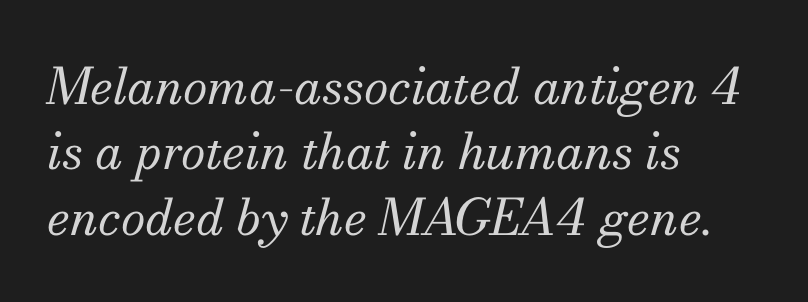
The typography opts for an oblique posture over an upright one. Here the designer chose a conventional face with non-uniform glyph widths. The baseline area is clear. Are there feet on the stems? There are — it's a serif. The tracking reads as untouched default to a designer's eye. Compared with a centered layout, this one pins lines to the left instead.
